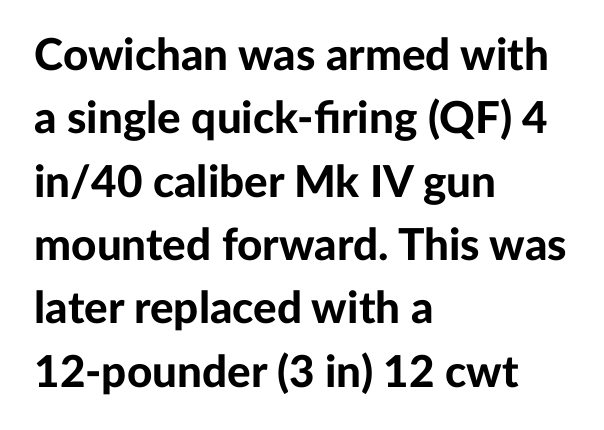
Where is the straight margin? On the left. The lettering holds an erect, upright posture throughout. Note the varied advance widths — an 'i' is clearly narrower than an 'm'. The space beneath each line is pristine and unruled. Check where the strokes stop: nothing finishes them off — pure sans.
